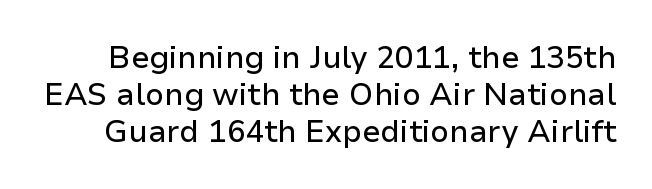
Q: Is the text italic (slanted)? A: No, it is upright.
Q: Is the typeface a serif or a sans-serif typeface? A: Sans-serif.
Q: Is the text underlined? A: No.
Q: Is the spacing between letters normal or unusually wide? A: Normal.
Q: Width (condensed, normal, or wide)? A: Normal.
Q: Stroke contrast? A: Low.
Q: x-height? A: Medium.
Q: Monospaced? A: No.
